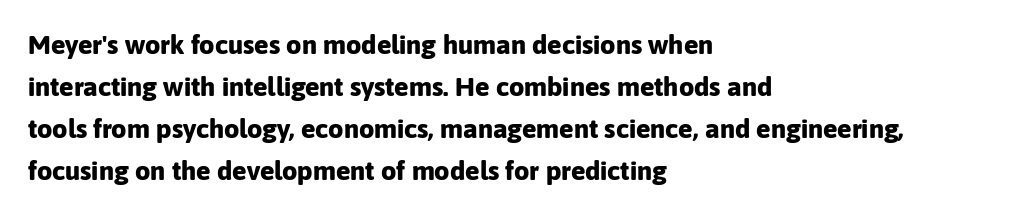
Q: Is the text bold? A: Yes.
Q: Is the text italic (slanted)? A: No, it is upright.
Q: Is the text underlined? A: No.
Q: How is the paragraph aligned? A: Left-aligned.
Q: Is the spacing between letters normal or unusually wide? A: Normal.
Q: Is the spacing between lines tight, normal or loose? A: Normal.
